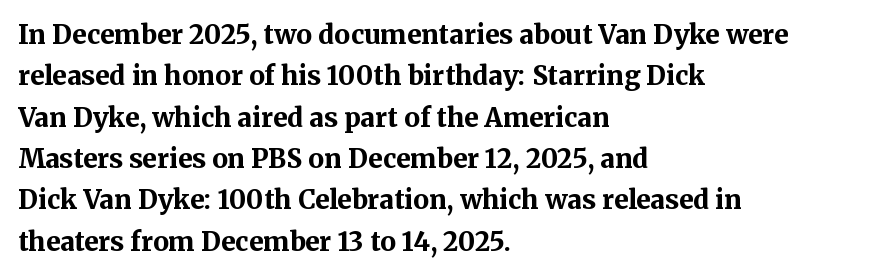
Descenders are the only things crossing below the line. Honestly, the row spacing looks completely unremarkable. The font is running at its bold setting. Inter-character spacing is left at the font's built-in metrics. Vertical strokes here are truly vertical.
